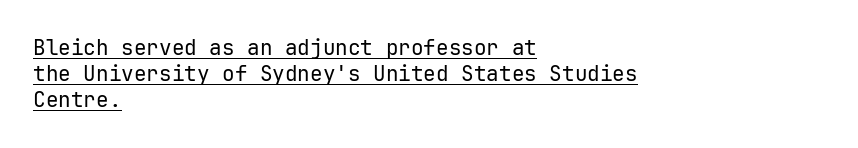
{"italic": "no", "bold": "no", "underline": "yes", "align": "left", "line_spacing_ratio": 1.24, "letter_spacing": "normal", "letter_spacing_em": 0.0, "glyph_px": 21}
